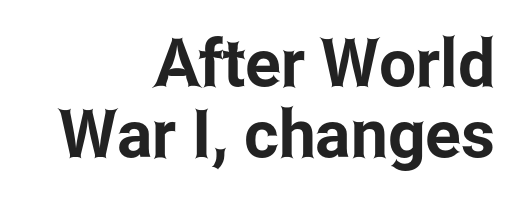
{"serif": "no", "italic": "no", "width": "condensed", "stroke_contrast": "low", "x_height": "medium", "monospaced": "no", "underline": "no", "align": "right", "line_spacing": "tight", "line_spacing_ratio": 1.07, "letter_spacing": "normal", "letter_spacing_em": 0.0, "glyph_px": 66}
